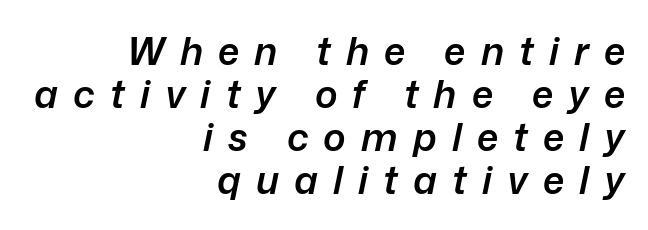
{"italic": "yes", "lean": "right", "slant_degrees": 12, "bold": "semi", "weight": "semibold", "width": "normal", "stroke_contrast": "low", "x_height": "medium", "monospaced": "no", "underline": "no", "align": "right", "line_spacing": "tight", "line_spacing_ratio": 1.13, "letter_spacing": "wide", "letter_spacing_em": 0.4, "glyph_px": 38}
